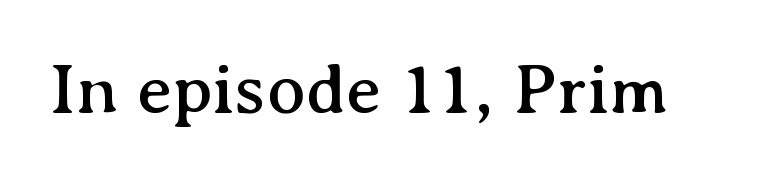
Q: Is the text italic (slanted)? A: No, it is upright.
Q: Is the typeface a serif or a sans-serif typeface? A: Serif.
Q: Is the text underlined? A: No.
Q: Is the spacing between letters normal or unusually wide? A: Normal.
Q: Width (condensed, normal, or wide)? A: Normal.
Q: Stroke contrast? A: Medium.
Q: x-height? A: Medium.
Q: Monospaced? A: No.
